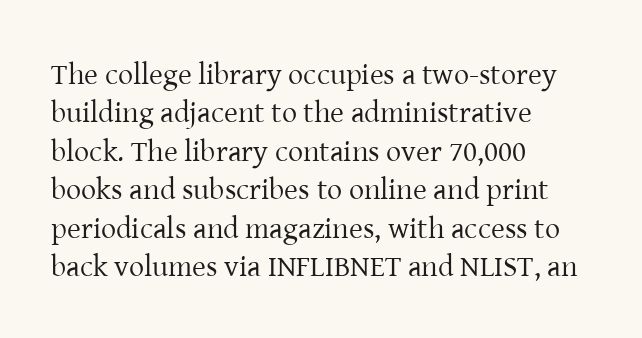
{"serif": "yes", "italic": "no", "bold": "no", "weight": "regular", "width": "normal", "stroke_contrast": "low", "x_height": "medium", "monospaced": "no", "underline": "no", "align": "left", "line_spacing": "normal", "line_spacing_ratio": 1.28, "letter_spacing": "normal", "letter_spacing_em": 0.0, "glyph_px": 30}
